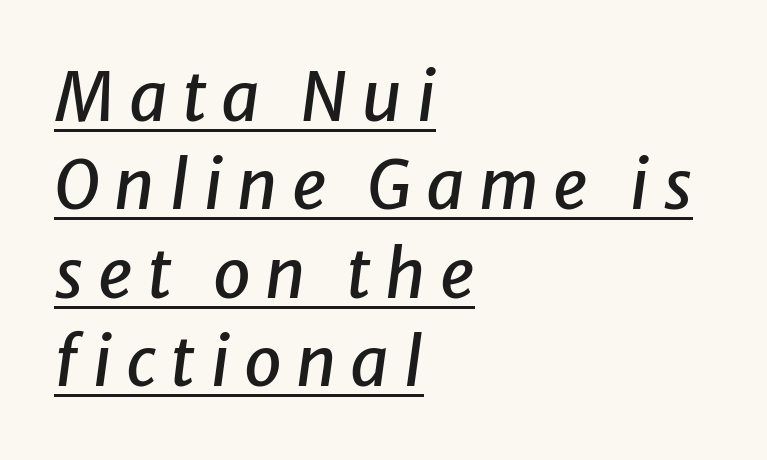
{"italic": "yes", "lean": "right", "slant_degrees": 8, "width": "normal", "stroke_contrast": "low", "x_height": "medium", "monospaced": "no", "underline": "yes", "align": "left", "line_spacing": "normal", "line_spacing_ratio": 1.3, "letter_spacing": "wide", "letter_spacing_em": 0.21, "glyph_px": 68}
